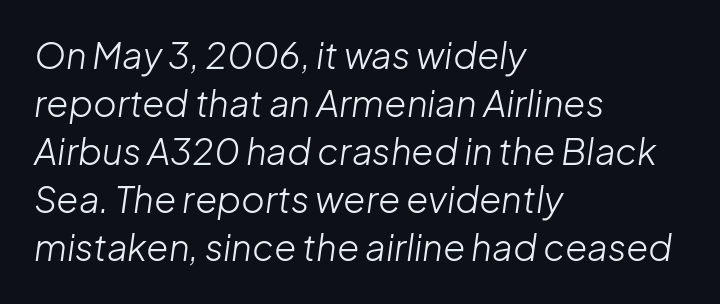
Q: Is the text bold? A: No.
Q: Is the text italic (slanted)? A: Yes, it leans right by about 8 degrees.
Q: Is the text underlined? A: No.
Q: How is the paragraph aligned? A: Left-aligned.
Q: Is the spacing between letters normal or unusually wide? A: Normal.
Q: Is the spacing between lines tight, normal or loose? A: Normal.
Q: Width (condensed, normal, or wide)? A: Normal.
Q: Stroke contrast? A: Low.
Q: x-height? A: Medium.
Q: Monospaced? A: No.
